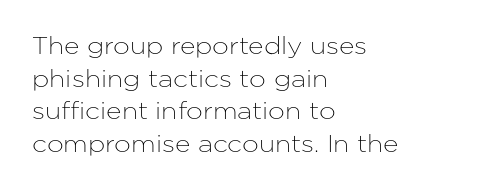
Q: Is the text italic (slanted)? A: No, it is upright.
Q: Is the text underlined? A: No.
Q: How is the paragraph aligned? A: Left-aligned.
Q: Is the spacing between letters normal or unusually wide? A: Normal.
Q: Is the spacing between lines tight, normal or loose? A: Normal.
